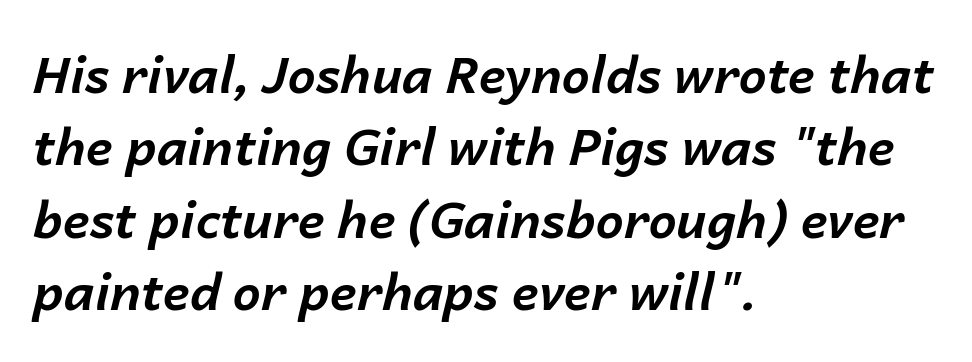
The image shows 50 px bold type, italic (leaning right); set left-aligned, normal line spacing (1.45x), normal letter spacing, not underlined; low stroke contrast and a medium x-height.
